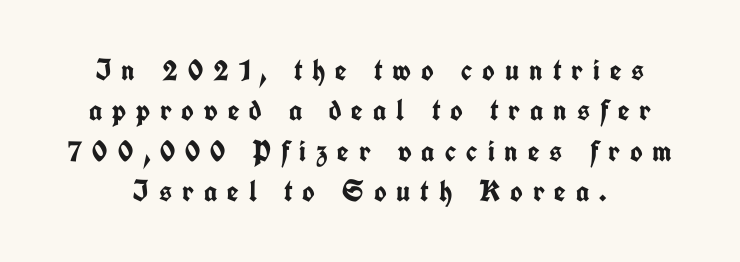
{"serif": "no", "italic": "no", "bold": "yes", "weight": "semibold", "width": "condensed", "stroke_contrast": "low", "x_height": "medium", "monospaced": "no", "underline": "no", "line_spacing": "normal", "line_spacing_ratio": 1.35, "letter_spacing": "wide", "letter_spacing_em": 0.33, "glyph_px": 30}
